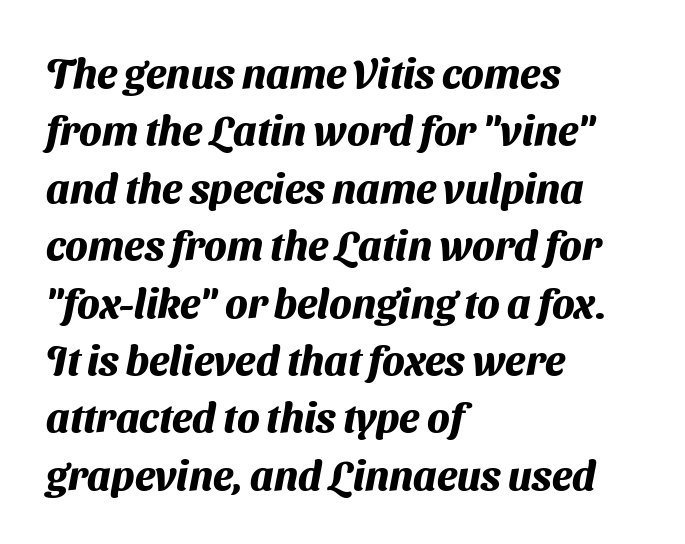
Notice how thick the strokes are: this is what a full bold looks like. The text block is weighted toward the left margin, trailing off unevenly rightward. The gaps between neighbouring characters are ordinary and unremarkable. Here the designer chose a conventional face with non-uniform glyph widths.
